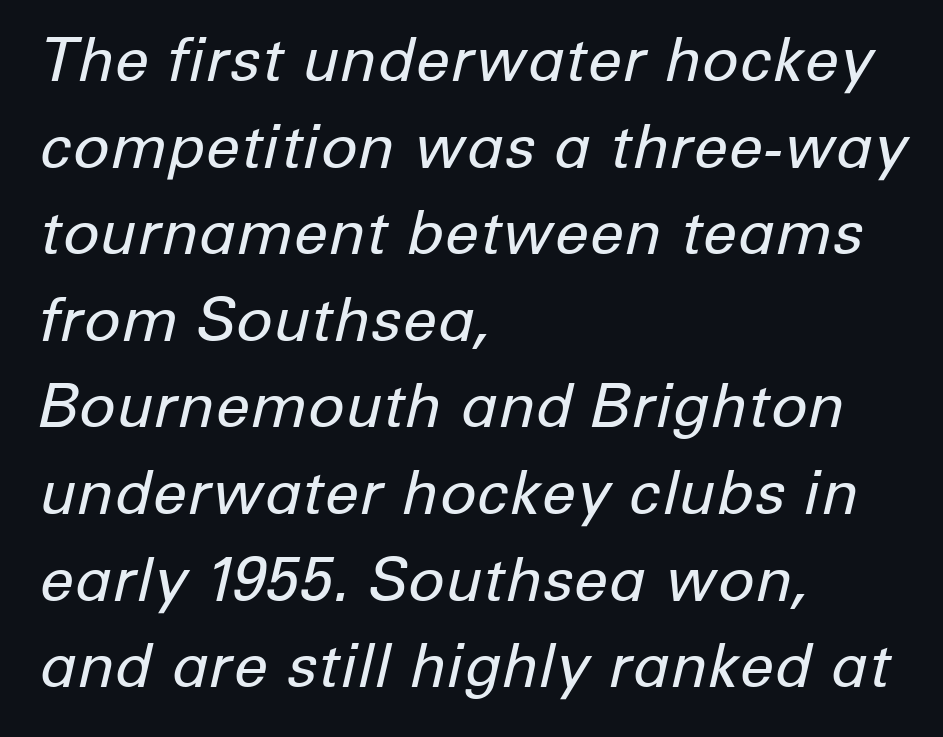
{"italic": "yes", "lean": "right", "slant_degrees": 12, "bold": "no", "weight": "regular", "width": "normal", "stroke_contrast": "low", "x_height": "medium", "monospaced": "no", "underline": "no", "align": "left", "line_spacing": "normal", "line_spacing_ratio": 1.42, "letter_spacing": "normal", "letter_spacing_em": 0.0, "glyph_px": 61}
